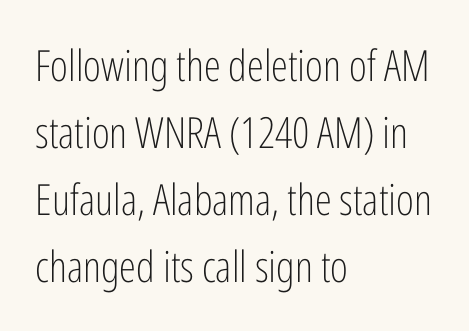
Characters remain perfectly vertical along every line. On a weight scale, this lands at 450 or below. Descenders hang freely into open space. Visually the block forms a straight wall on the left and a jagged coastline on the right.
